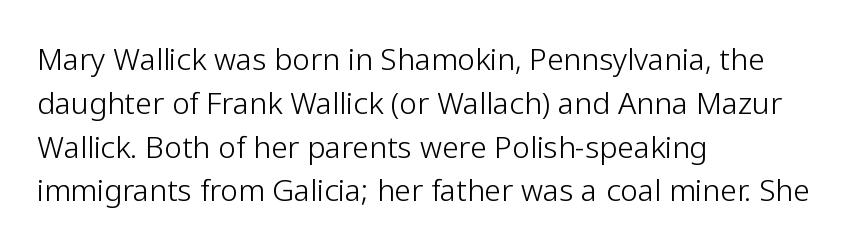
The image shows 30 px light sans-serif type, upright; set left-aligned, normal line spacing (1.46x), normal letter spacing, not underlined; low stroke contrast and a medium x-height.
